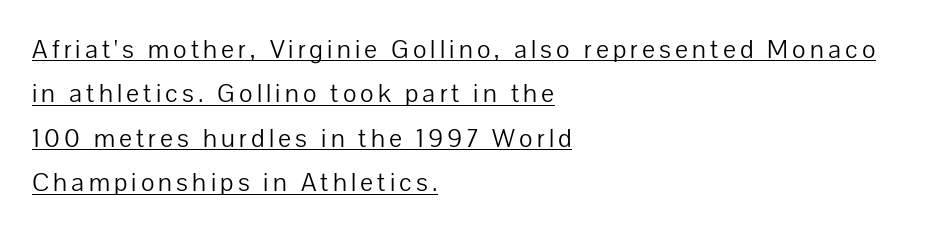
{"italic": "no", "bold": "no", "underline": "yes", "align": "left", "line_spacing_ratio": 1.71, "glyph_px": 26}
